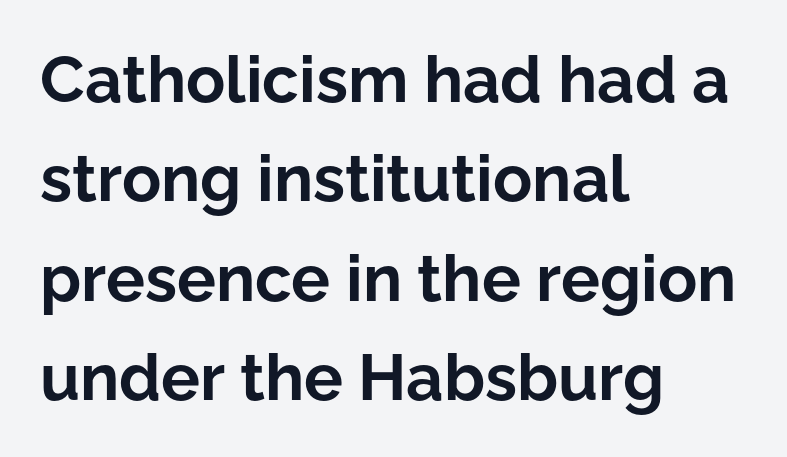
The letters stand straight up with perfectly vertical stems. The characters display no serif detailing; their extremities are plain. If you drew a ruler down the left edge, every line would touch it. Each glyph is drawn with heavy, bold strokes.
